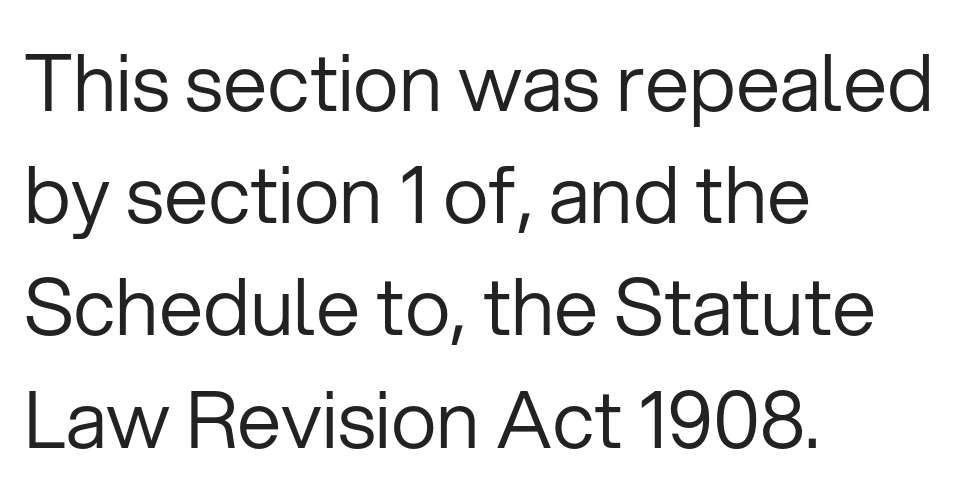
{"serif": "no", "italic": "no", "bold": "no", "weight": "regular", "width": "normal", "stroke_contrast": "low", "x_height": "medium", "monospaced": "no", "underline": "no", "align": "left", "line_spacing": "normal", "line_spacing_ratio": 1.42, "letter_spacing": "normal", "letter_spacing_em": 0.0, "glyph_px": 79}
